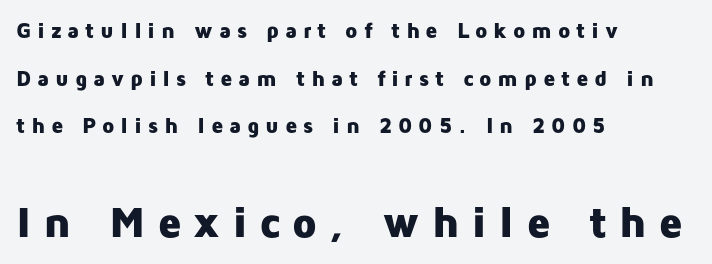
What's the leading like? Stretched, with rows far apart. Does the lettering tilt? It doesn't — this is upright. Visually, the bottom section dominates because its glyphs are scaled up. The typeface chosen for these lines omits serifs.
